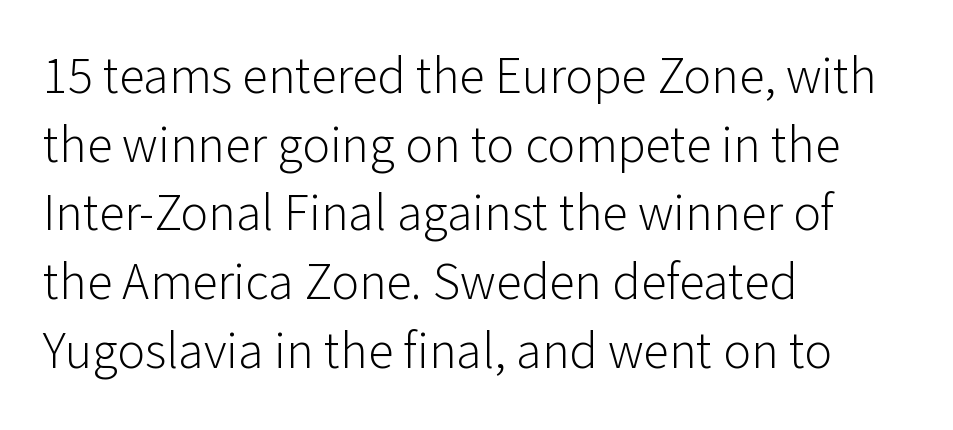
The image shows 52 px light sans-serif type, upright; set left-aligned, normal line spacing (1.32x), normal letter spacing, not underlined; low stroke contrast and a medium x-height.
